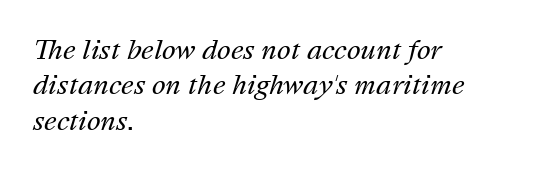
Q: Is the text bold? A: No.
Q: Is the text italic (slanted)? A: Yes, it leans right by about 16 degrees.
Q: Is the text underlined? A: No.
Q: How is the paragraph aligned? A: Left-aligned.
Q: Is the spacing between letters normal or unusually wide? A: Normal.
Q: Is the spacing between lines tight, normal or loose? A: Normal.
